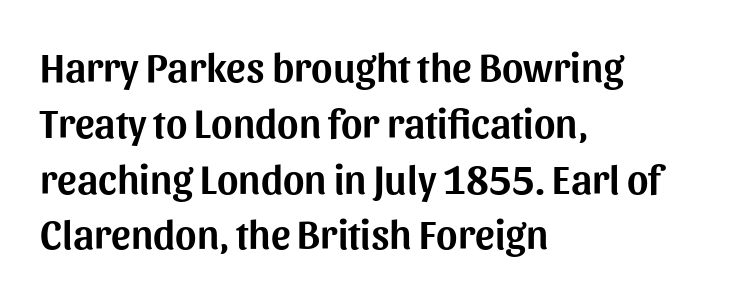
{"serif": "no", "italic": "no", "width": "normal", "stroke_contrast": "medium", "x_height": "medium", "monospaced": "no", "underline": "no", "align": "left", "line_spacing": "normal", "line_spacing_ratio": 1.36, "letter_spacing": "normal", "letter_spacing_em": 0.0, "glyph_px": 41}
